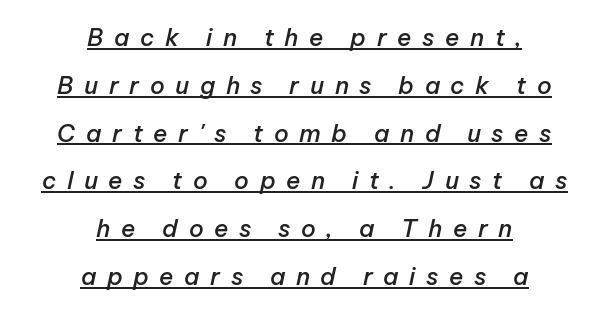
{"italic": "yes", "lean": "right", "slant_degrees": 12, "bold": "semi", "underline": "yes", "align": "center", "line_spacing": "loose", "line_spacing_ratio": 1.99, "letter_spacing": "wide", "letter_spacing_em": 0.44, "glyph_px": 24}
